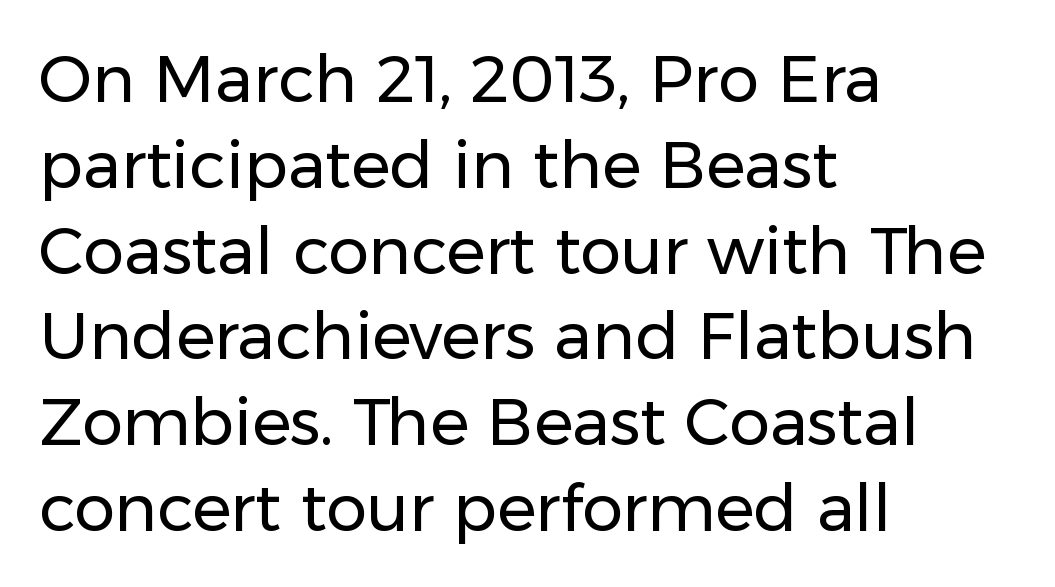
{"serif": "no", "italic": "no", "bold": "no", "weight": "regular", "width": "normal", "stroke_contrast": "low", "x_height": "medium", "monospaced": "no", "underline": "no", "align": "left", "line_spacing": "normal", "line_spacing_ratio": 1.32, "letter_spacing": "normal", "letter_spacing_em": 0.0, "glyph_px": 65}
